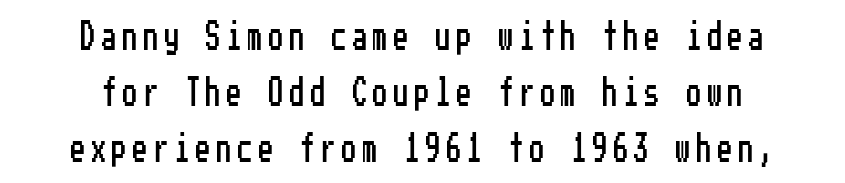
{"serif": "no", "italic": "no", "width": "condensed", "stroke_contrast": "low", "x_height": "medium", "underline": "no", "line_spacing": "loose", "line_spacing_ratio": 1.93, "letter_spacing": "wide", "letter_spacing_em": 0.22, "glyph_px": 29}
